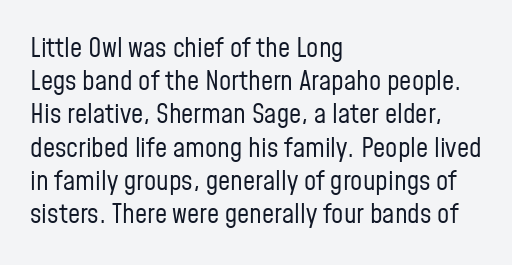
The image shows 27 px text type, upright; set left-aligned, line spacing 1.23x, normal letter spacing, not underlined.
